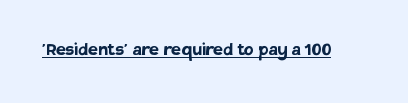
The face used here is rendered with its standard letterfit. These lines were composed using upright roman letters. Strokes here are thick enough to call this a true bold. Is there an underline? Yes — a line sits under the letters.
